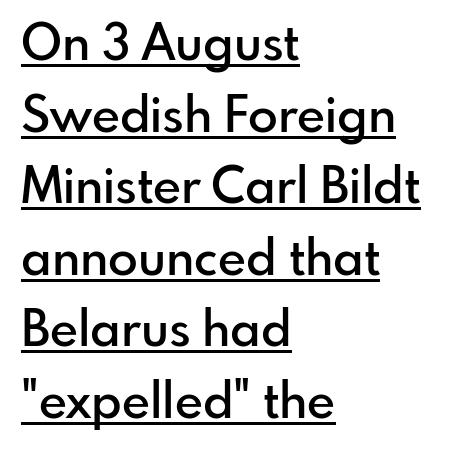
{"serif": "no", "italic": "no", "bold": "semi", "weight": "semibold", "width": "normal", "stroke_contrast": "low", "x_height": "small", "monospaced": "no", "underline": "yes", "align": "left", "line_spacing": "normal", "line_spacing_ratio": 1.46, "letter_spacing": "normal", "letter_spacing_em": 0.0, "glyph_px": 49}
